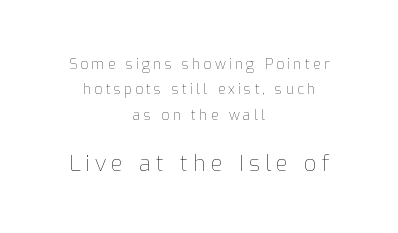
{"italic": "no", "bold": "no", "underline": "no", "align": "center", "line_spacing_ratio": 1.81, "letter_spacing": "wide", "letter_spacing_em": 0.23, "larger_block": "second", "size_ratio": 1.57, "glyph_px": 22}
